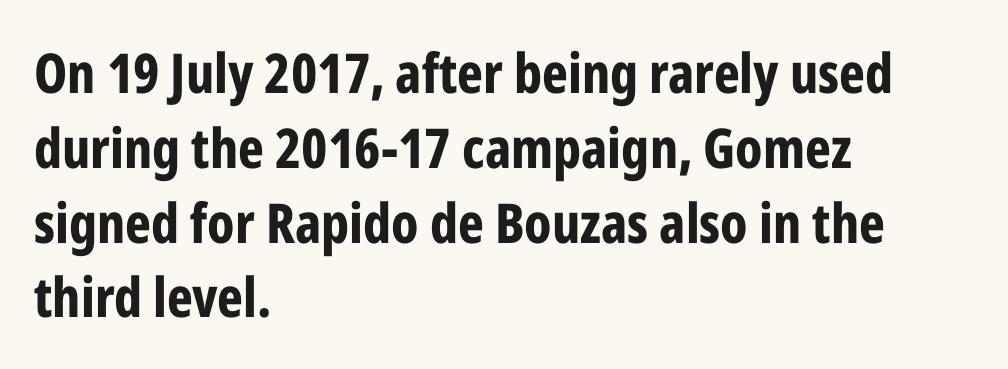
Q: Is the text bold? A: Yes.
Q: Is the text italic (slanted)? A: No, it is upright.
Q: Is the typeface a serif or a sans-serif typeface? A: Sans-serif.
Q: Is the text underlined? A: No.
Q: How is the paragraph aligned? A: Left-aligned.
Q: Is the spacing between letters normal or unusually wide? A: Normal.
Q: Is the spacing between lines tight, normal or loose? A: Normal.
Q: Width (condensed, normal, or wide)? A: Condensed.
Q: Stroke contrast? A: Low.
Q: x-height? A: Medium.
Q: Monospaced? A: No.
